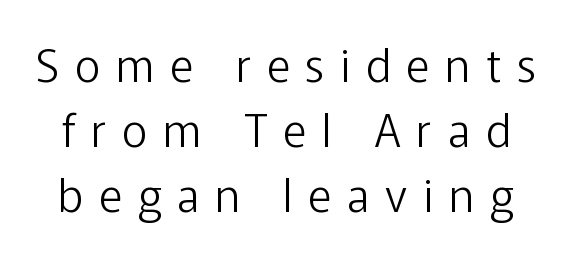
{"serif": "no", "italic": "no", "bold": "no", "weight": "light", "width": "normal", "stroke_contrast": "low", "x_height": "medium", "monospaced": "no", "underline": "no", "line_spacing": "normal", "line_spacing_ratio": 1.45, "letter_spacing": "wide", "letter_spacing_em": 0.35, "glyph_px": 45}
